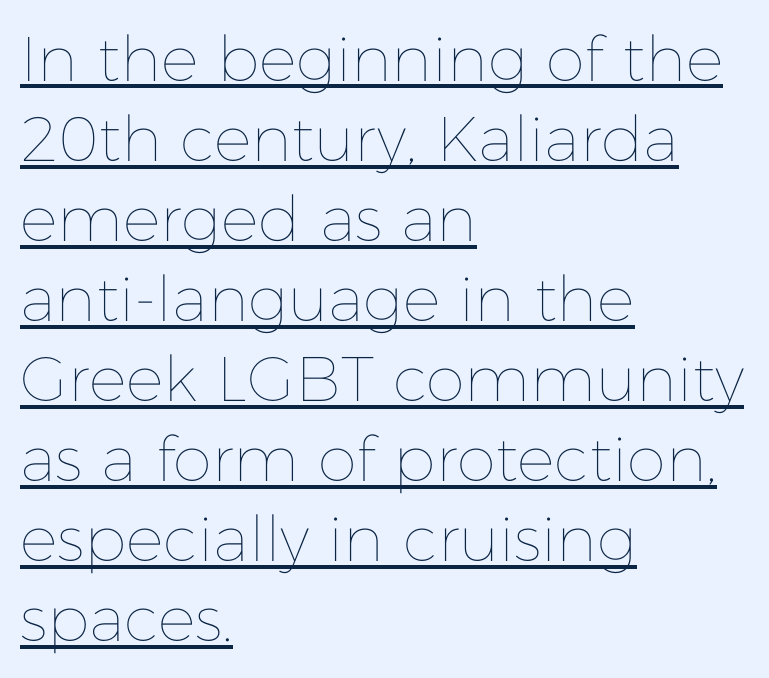
Q: Is the text bold? A: No.
Q: Is the text italic (slanted)? A: No, it is upright.
Q: Is the text underlined? A: Yes.
Q: How is the paragraph aligned? A: Left-aligned.
Q: Is the spacing between letters normal or unusually wide? A: Normal.
Q: Is the spacing between lines tight, normal or loose? A: Normal.
Q: Width (condensed, normal, or wide)? A: Normal.
Q: Stroke contrast? A: Low.
Q: x-height? A: Medium.
Q: Monospaced? A: No.
